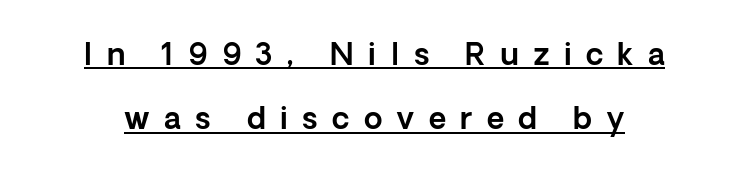
Serif or sans? Sans — the stroke terminals are bare. This block would shrink considerably if given ordinary leading; it's expanded now. The tracking jumps out immediately: characters are airy and widely separated. This sample carries an underscore along the baseline area.
